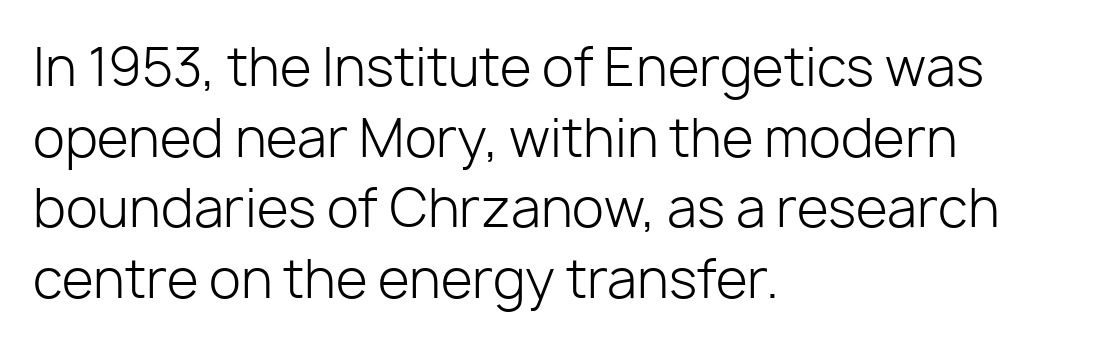
Students, note that the glyphs here touch the page at normal intervals. Nothing heavy about these letters — not bold at all. The passage shown is typed in a proportional face where columns would drift. The typesetter chose a ragged-right arrangement here.
